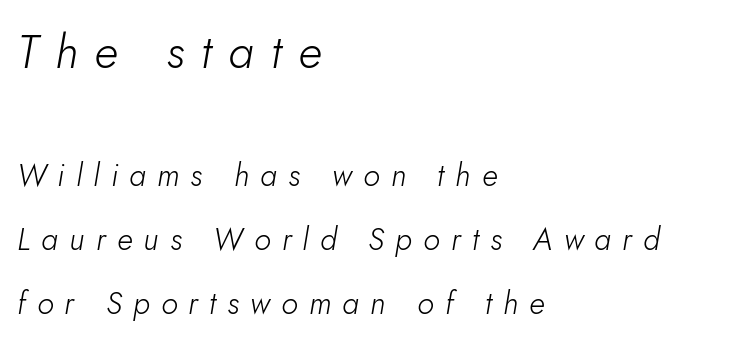
{"italic": "yes", "lean": "right", "slant_degrees": 10, "bold": "no", "weight": "light", "width": "normal", "stroke_contrast": "low", "x_height": "small", "monospaced": "no", "underline": "no", "align": "left", "line_spacing": "loose", "line_spacing_ratio": 2.07, "letter_spacing": "wide", "letter_spacing_em": 0.36, "larger_block": "first", "size_ratio": 1.52, "glyph_px": 47}
